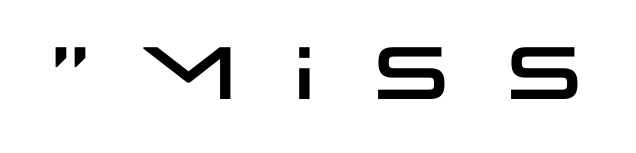
The image shows 74 px wide sans-serif type, upright; set unusually wide letter spacing (+0.36 em), not underlined; low stroke contrast and a large x-height.
